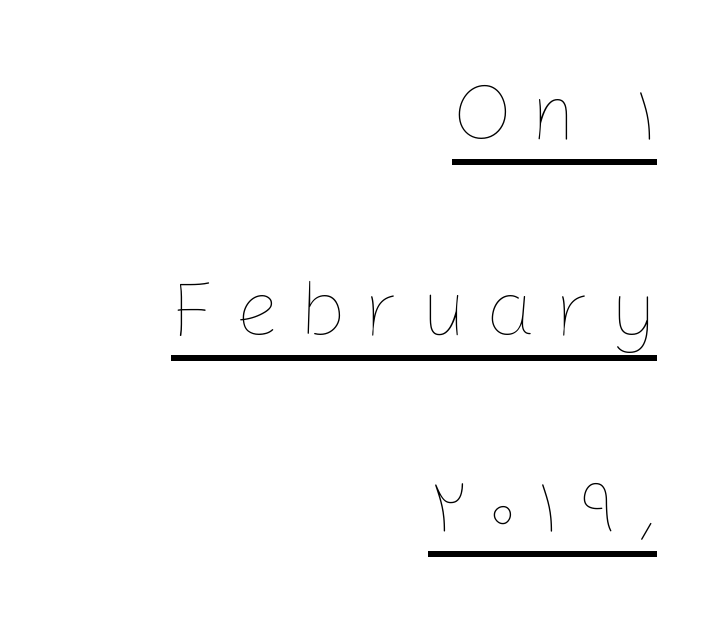
Q: Is the text bold? A: No.
Q: Is the text italic (slanted)? A: No, it is upright.
Q: Is the text underlined? A: Yes.
Q: How is the paragraph aligned? A: Right-aligned.
Q: Is the spacing between letters normal or unusually wide? A: Unusually wide.
Q: Is the spacing between lines tight, normal or loose? A: Loose.
Q: Width (condensed, normal, or wide)? A: Normal.
Q: Stroke contrast? A: Low.
Q: x-height? A: Medium.
Q: Monospaced? A: No.
